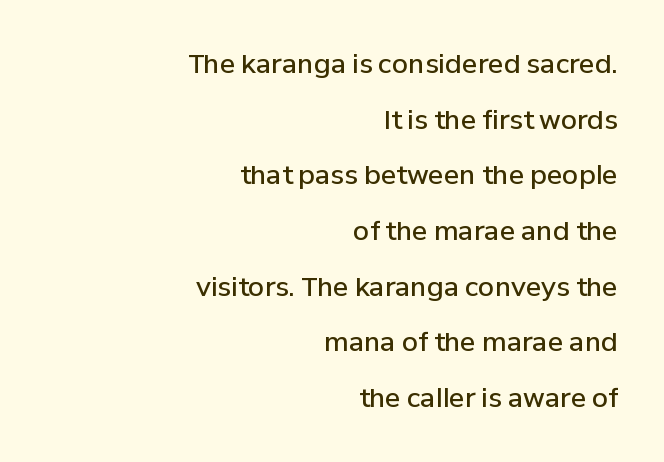
Q: Is the text bold? A: Semi-bold.
Q: Is the text italic (slanted)? A: No, it is upright.
Q: Is the text underlined? A: No.
Q: How is the paragraph aligned? A: Right-aligned.
Q: Is the spacing between letters normal or unusually wide? A: Normal.
Q: Is the spacing between lines tight, normal or loose? A: Loose.
